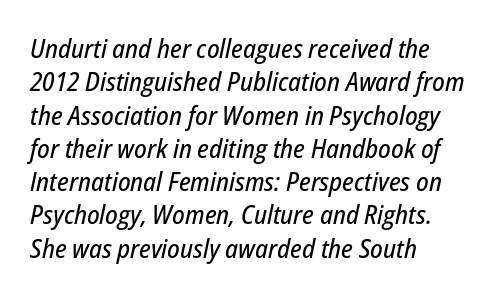
Underlining? Definitely not there. This sample uses plain, unmodified letter spacing. The space between consecutive lines is moderate. This sample is left-justified, so line endings fall wherever the words run out. Emphasis-style slanted type is in use.
